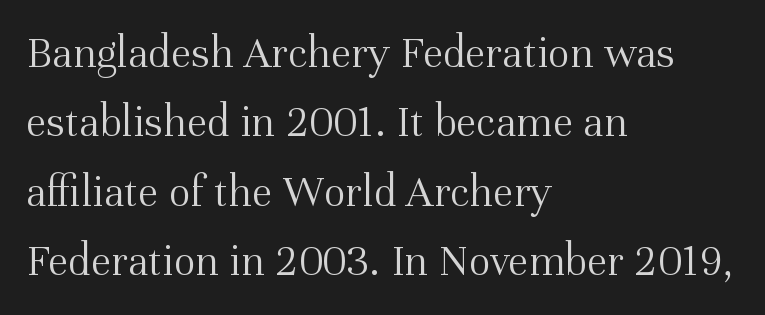
{"serif": "yes", "italic": "no", "bold": "no", "weight": "light", "width": "normal", "stroke_contrast": "medium", "x_height": "medium", "monospaced": "no", "underline": "no", "align": "left", "line_spacing": "normal", "line_spacing_ratio": 1.51, "letter_spacing": "normal", "letter_spacing_em": 0.0, "glyph_px": 46}
